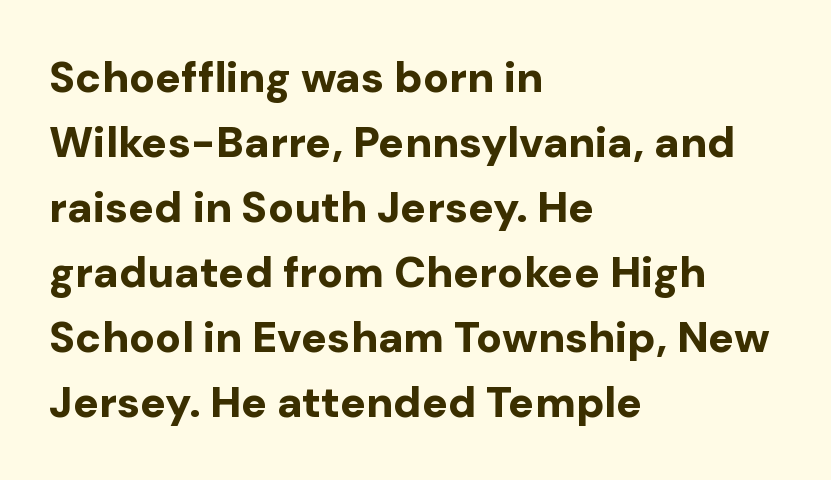
{"serif": "no", "italic": "no", "bold": "yes", "weight": "bold", "width": "normal", "stroke_contrast": "low", "x_height": "medium", "monospaced": "no", "underline": "no", "align": "left", "line_spacing": "normal", "line_spacing_ratio": 1.51, "letter_spacing": "normal", "letter_spacing_em": 0.0, "glyph_px": 43}
